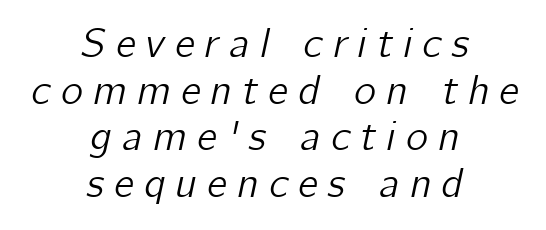
In terms of letterspacing, this is a distinctly airy, spread setting. In terms of posture, this sample is oblique. Reading down the column, the eye jumps only a short way to each next line. The rendering uses natural spacing where letterforms have individual widths. Glance below the letters and you will spot only blank space. The lines are quadded center.
